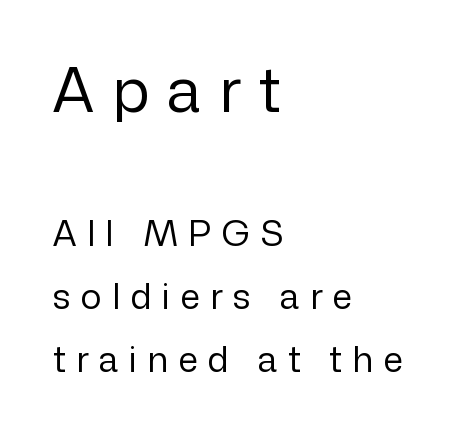
Nothing sits at the stroke ends, so this counts as sans-serif. Compared with typical body copy, the letter spacing here is much looser. Size hierarchy here favors the leading block over the trailing one. Designer's note — italics off, roman on. Just letters on the line, the space beneath them empty.
